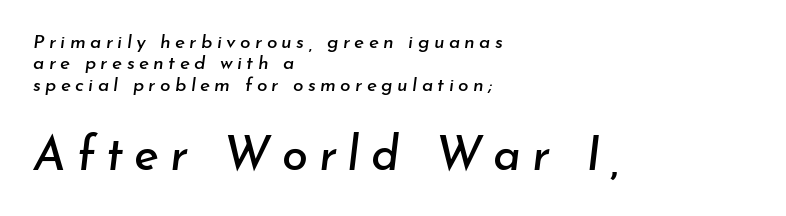
The vertical gap from one line to the next is small. Tracking value appears strongly positive — letters spread wide. Proportional: the letters do not fall into vertical columns. Every character sits at an angle, as italics do. The rendering enlarges the type as you move from the upper chunk to the lower. Which margin do the lines hug? The left one — the right edge is uneven.
